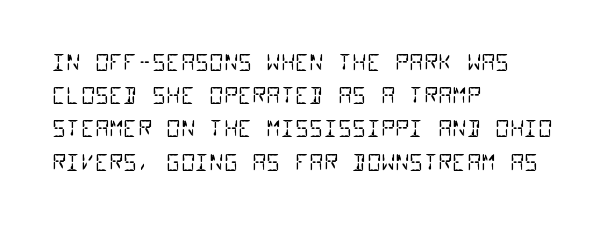
{"bold": "no", "underline": "no", "align": "left", "line_spacing": "normal", "line_spacing_ratio": 1.51, "letter_spacing": "normal", "letter_spacing_em": 0.0, "glyph_px": 22}
